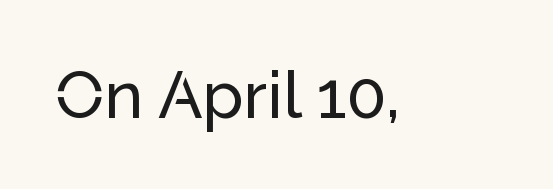
Q: Is the text italic (slanted)? A: No, it is upright.
Q: Is the typeface a serif or a sans-serif typeface? A: Sans-serif.
Q: Is the text underlined? A: No.
Q: Is the spacing between letters normal or unusually wide? A: Normal.
Q: Width (condensed, normal, or wide)? A: Normal.
Q: Stroke contrast? A: Low.
Q: x-height? A: Medium.
Q: Monospaced? A: No.
